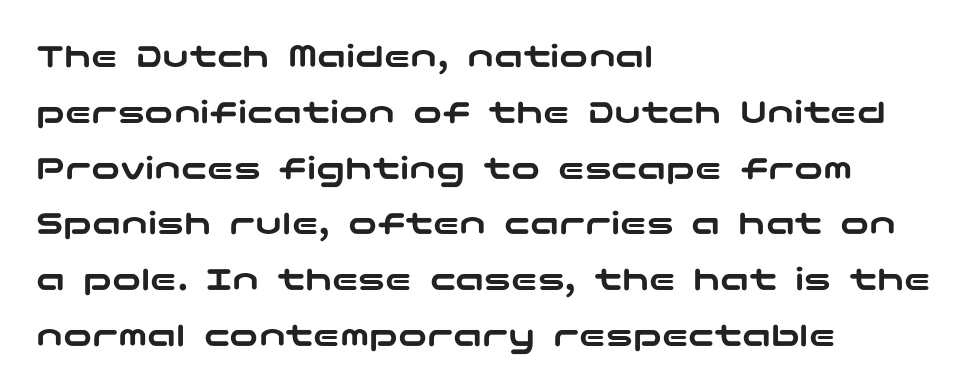
Compared with a centered layout, this one pins lines to the left instead. Stroke terminals: plain, sans-serif. What stands out about the letter spacing? Nothing — it is the standard amount. No italicization has been applied; the sample stays upright.
